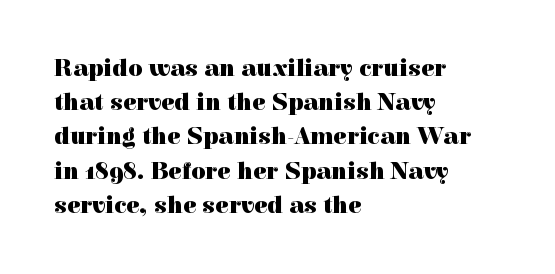
Q: Is the text bold? A: Yes.
Q: Is the text italic (slanted)? A: No, it is upright.
Q: Is the text underlined? A: No.
Q: How is the paragraph aligned? A: Left-aligned.
Q: Is the spacing between letters normal or unusually wide? A: Normal.
Q: Is the spacing between lines tight, normal or loose? A: Normal.
